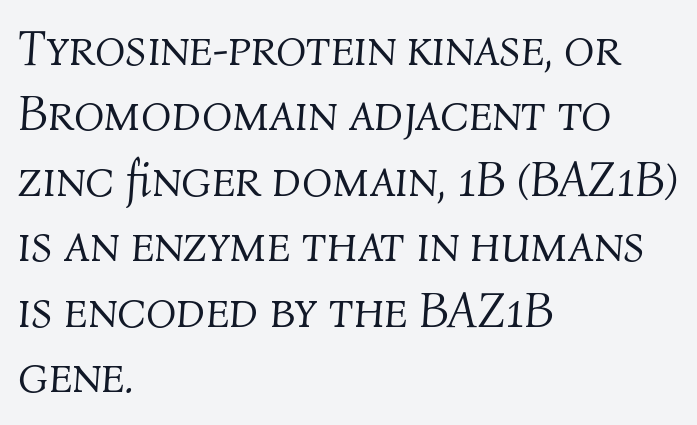
Q: Is the text bold? A: No.
Q: Is the text italic (slanted)? A: Yes, it leans right by about 4 degrees.
Q: Is the text underlined? A: No.
Q: How is the paragraph aligned? A: Left-aligned.
Q: Is the spacing between letters normal or unusually wide? A: Normal.
Q: Is the spacing between lines tight, normal or loose? A: Normal.
Q: Width (condensed, normal, or wide)? A: Normal.
Q: Stroke contrast? A: Medium.
Q: x-height? A: Medium.
Q: Monospaced? A: No.
